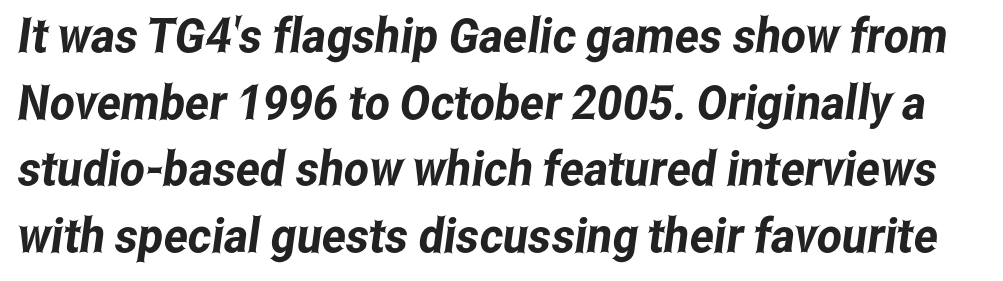
{"serif": "no", "width": "condensed", "stroke_contrast": "low", "x_height": "medium", "monospaced": "no", "underline": "no", "line_spacing": "normal", "line_spacing_ratio": 1.39, "letter_spacing": "normal", "letter_spacing_em": 0.0, "glyph_px": 48}
